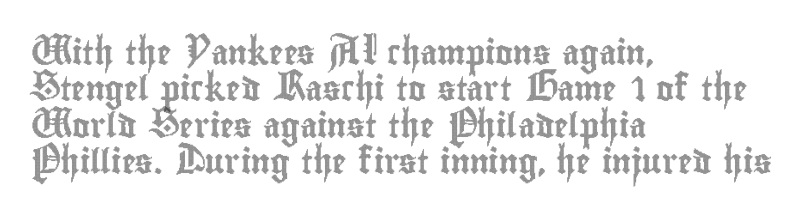
A normal amount of white space separates one row of letters from the next. Is there any slant? The stems are plumb. Nobody touched the tracking dial on this one. Quick note: underline off.
